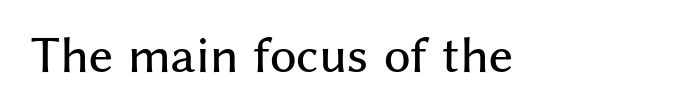
Is this a fixed-width face? No — the glyphs have proportional, varying widths. The rendering keeps characters at their native spacing. The designer went with a sans here, leaving each stem footless. Posture: upright roman. The strip under each line holds only bare page.
